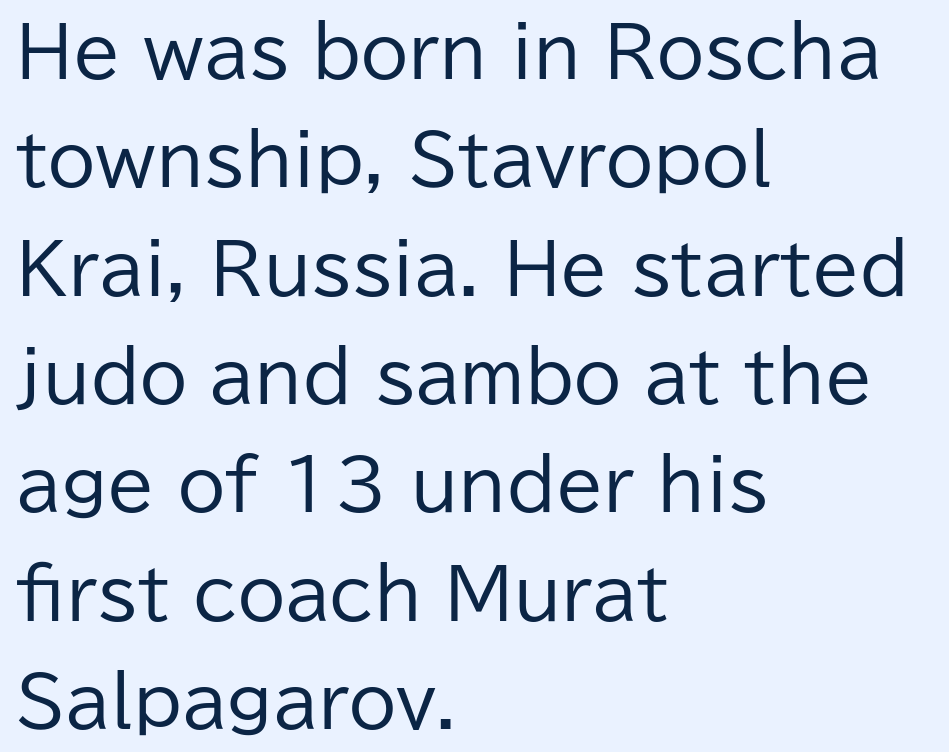
{"serif": "no", "italic": "no", "bold": "no", "weight": "regular", "width": "normal", "stroke_contrast": "low", "x_height": "medium", "monospaced": "no", "underline": "no", "align": "left", "line_spacing": "normal", "line_spacing_ratio": 1.57, "letter_spacing": "normal", "letter_spacing_em": 0.0, "glyph_px": 69}
